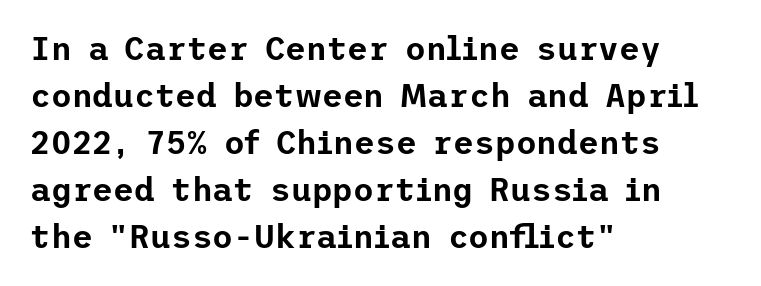
Unlike italic type, these characters show no tilt at all. Each word holds together tightly as a unit, with standard inter-letter gaps. The ragged edge is on the right, which tells us the setting is flush left. Regular leading.
